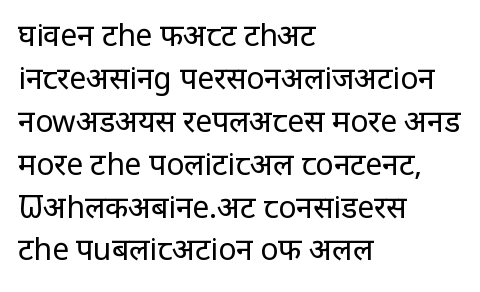
Is the stroke heavy? The answer is a plain regular-or-lighter. Glance below the letters and you will spot only blank space. Tall strokes in this sample are plumb rather than angled. The lines in this sample share a left origin and differ only in where they stop. The glyphs in this specimen are sans serif. If you measured baseline to baseline, you'd find a middling distance.
